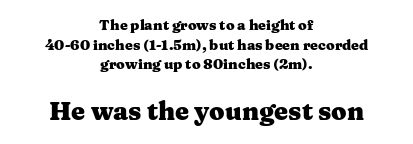
Q: Is the text bold? A: Yes.
Q: Is the text italic (slanted)? A: No, it is upright.
Q: Is the text underlined? A: No.
Q: How is the paragraph aligned? A: Centered.
Q: Is the spacing between letters normal or unusually wide? A: Normal.
Q: Is the spacing between lines tight, normal or loose? A: Normal.
Q: Which block of text is set in a larger size, the first (top) or the second (bottom)? A: The second (bottom) one.
